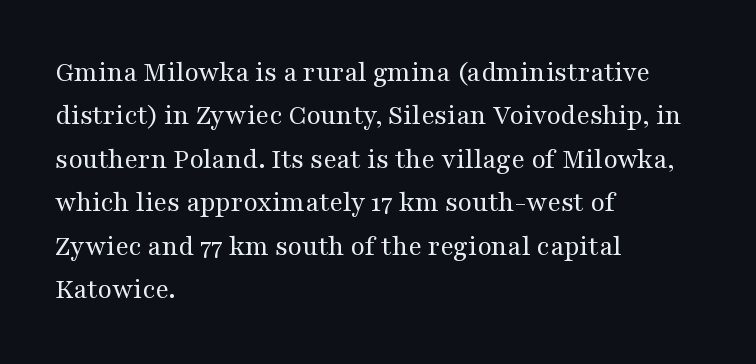
{"serif": "yes", "italic": "no", "bold": "no", "weight": "regular", "width": "wide", "stroke_contrast": "medium", "x_height": "medium", "monospaced": "no", "underline": "no", "align": "left", "line_spacing": "normal", "line_spacing_ratio": 1.5, "letter_spacing": "normal", "letter_spacing_em": 0.0, "glyph_px": 29}
